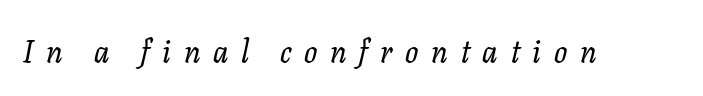
Q: Is the text italic (slanted)? A: Yes, it leans right by about 11 degrees.
Q: Is the typeface a serif or a sans-serif typeface? A: Serif.
Q: Is the text underlined? A: No.
Q: Is the spacing between letters normal or unusually wide? A: Unusually wide.
Q: Width (condensed, normal, or wide)? A: Normal.
Q: Stroke contrast? A: Low.
Q: x-height? A: Medium.
Q: Monospaced? A: No.
